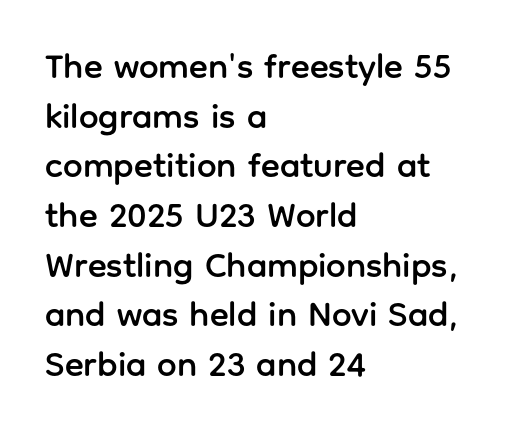
{"serif": "no", "italic": "no", "width": "normal", "stroke_contrast": "low", "x_height": "medium", "monospaced": "no", "underline": "no", "align": "left", "line_spacing": "normal", "line_spacing_ratio": 1.42, "letter_spacing": "normal", "letter_spacing_em": 0.0, "glyph_px": 35}
